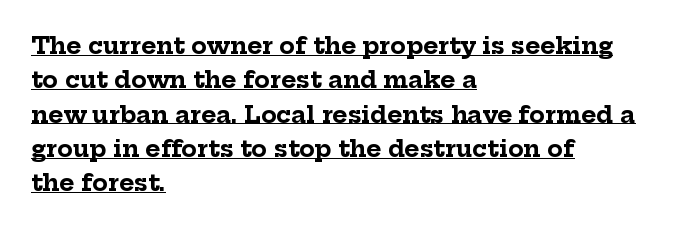
Q: Is the text bold? A: Yes.
Q: Is the text italic (slanted)? A: No, it is upright.
Q: Is the text underlined? A: Yes.
Q: How is the paragraph aligned? A: Left-aligned.
Q: Is the spacing between letters normal or unusually wide? A: Normal.
Q: Is the spacing between lines tight, normal or loose? A: Normal.
